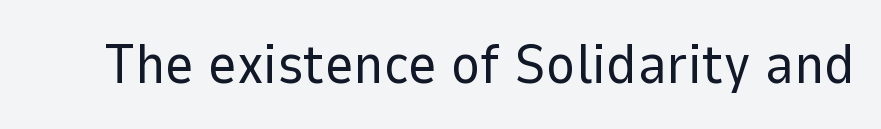
The image shows 56 px regular-weight sans-serif type, upright; set normal letter spacing, not underlined; low stroke contrast and a medium x-height.
